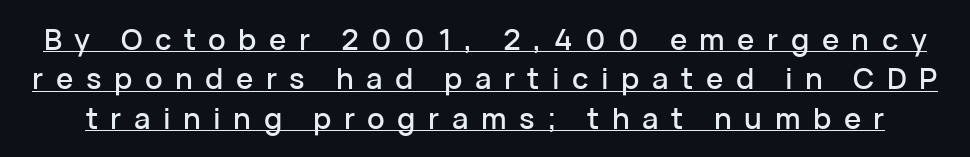
Q: Is the text italic (slanted)? A: No, it is upright.
Q: Is the typeface a serif or a sans-serif typeface? A: Sans-serif.
Q: Is the text underlined? A: Yes.
Q: Is the spacing between letters normal or unusually wide? A: Unusually wide.
Q: Is the spacing between lines tight, normal or loose? A: Normal.
Q: Width (condensed, normal, or wide)? A: Normal.
Q: Stroke contrast? A: Low.
Q: x-height? A: Medium.
Q: Monospaced? A: No.
